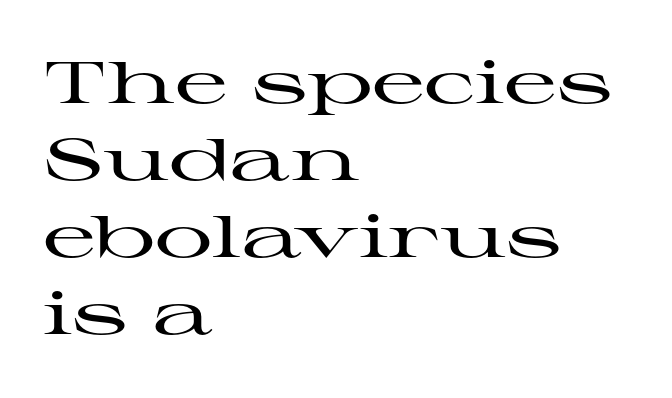
Leading matches the norm, producing a regular column. In terms of letterform style, serifs are clearly present. Do the letters lean? They stand straight. Caption: multi-line text, flush left, ragged right. Plain, unruled lines of type.
